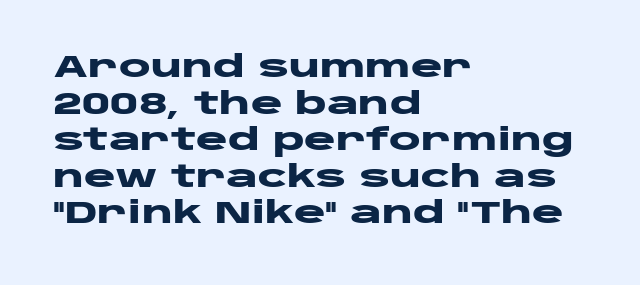
The image shows 30 px heavy, wide sans-serif type, upright; set left-aligned, line spacing 1.22x, normal letter spacing, not underlined; low stroke contrast and a large x-height.
